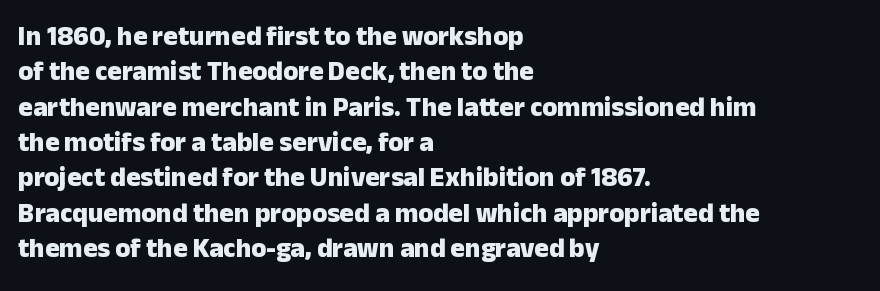
Q: Is the text bold? A: Yes.
Q: Is the text italic (slanted)? A: No, it is upright.
Q: Is the text underlined? A: No.
Q: How is the paragraph aligned? A: Left-aligned.
Q: Is the spacing between letters normal or unusually wide? A: Normal.
Q: Is the spacing between lines tight, normal or loose? A: Normal.
